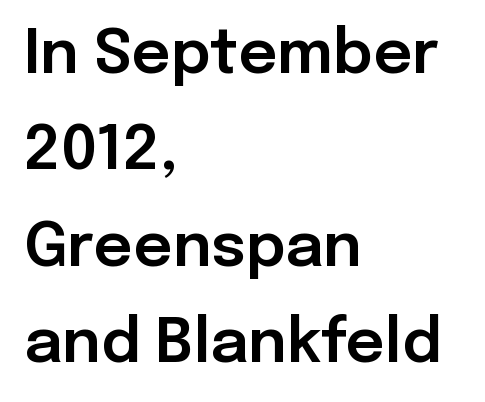
{"serif": "no", "italic": "no", "width": "normal", "stroke_contrast": "low", "x_height": "medium", "monospaced": "no", "underline": "no", "align": "left", "line_spacing": "normal", "line_spacing_ratio": 1.58, "letter_spacing": "normal", "letter_spacing_em": 0.0, "glyph_px": 61}
